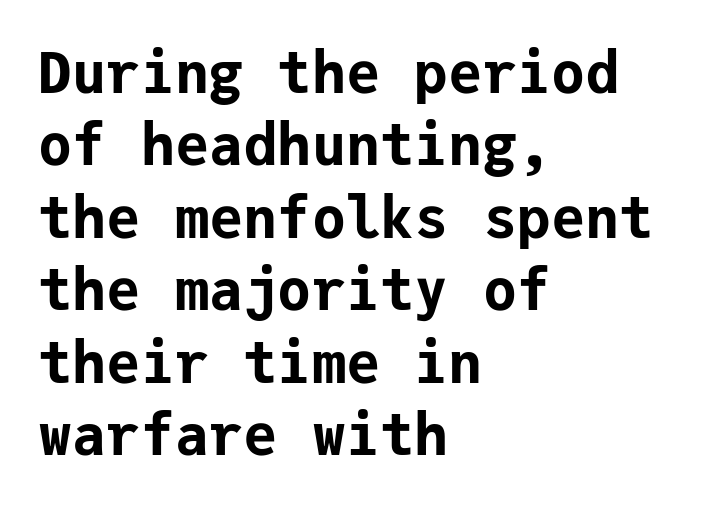
Q: Is the text bold? A: Yes.
Q: Is the text italic (slanted)? A: No, it is upright.
Q: Is the typeface a serif or a sans-serif typeface? A: Sans-serif.
Q: Is the text underlined? A: No.
Q: How is the paragraph aligned? A: Left-aligned.
Q: Is the spacing between letters normal or unusually wide? A: Normal.
Q: Is the spacing between lines tight, normal or loose? A: Normal.
Q: Width (condensed, normal, or wide)? A: Normal.
Q: Stroke contrast? A: Low.
Q: x-height? A: Medium.
Q: Monospaced? A: Yes.
